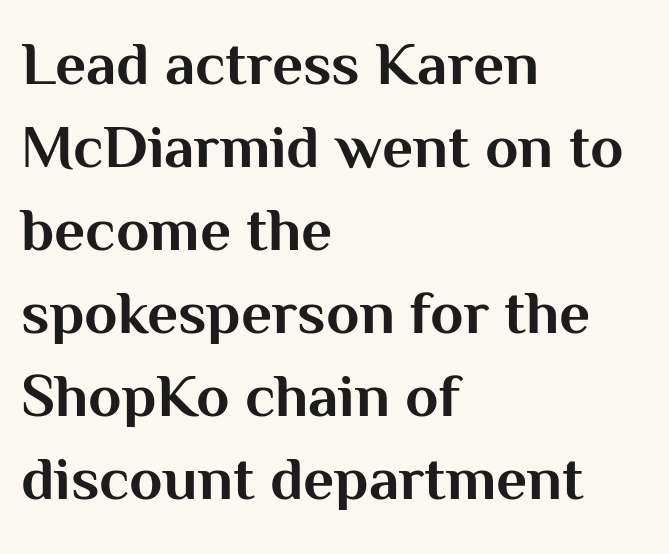
{"serif": "no", "italic": "no", "bold": "yes", "weight": "bold", "width": "normal", "stroke_contrast": "medium", "x_height": "medium", "monospaced": "no", "underline": "no", "align": "left", "line_spacing": "normal", "line_spacing_ratio": 1.36, "letter_spacing": "normal", "letter_spacing_em": 0.0, "glyph_px": 61}
